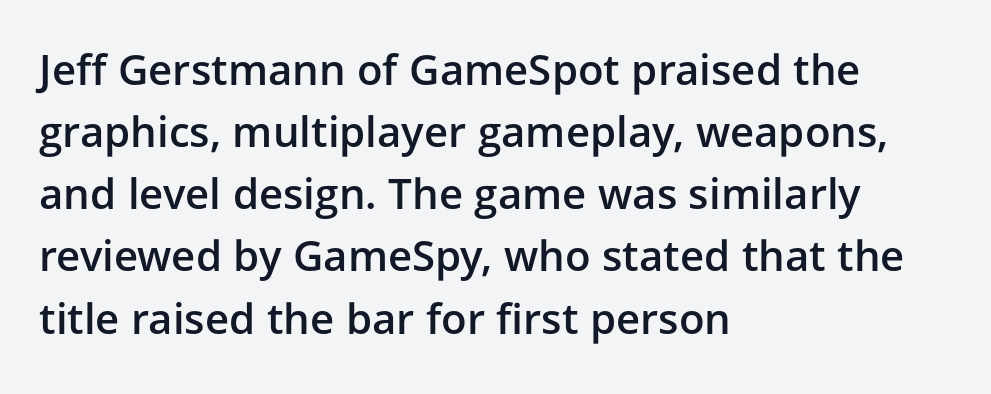
{"serif": "no", "italic": "no", "bold": "semi", "weight": "semibold", "width": "normal", "stroke_contrast": "low", "x_height": "medium", "monospaced": "no", "underline": "no", "align": "left", "line_spacing": "normal", "line_spacing_ratio": 1.48, "letter_spacing": "normal", "letter_spacing_em": 0.0, "glyph_px": 42}
